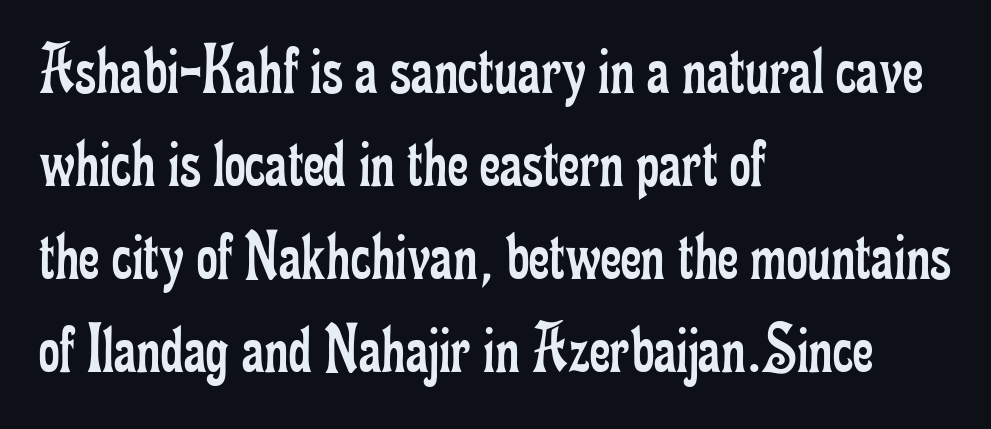
{"serif": "yes", "italic": "no", "bold": "no", "weight": "regular", "width": "condensed", "stroke_contrast": "low", "x_height": "small", "monospaced": "no", "underline": "no", "align": "left", "line_spacing": "normal", "line_spacing_ratio": 1.29, "letter_spacing": "normal", "letter_spacing_em": 0.0, "glyph_px": 72}
